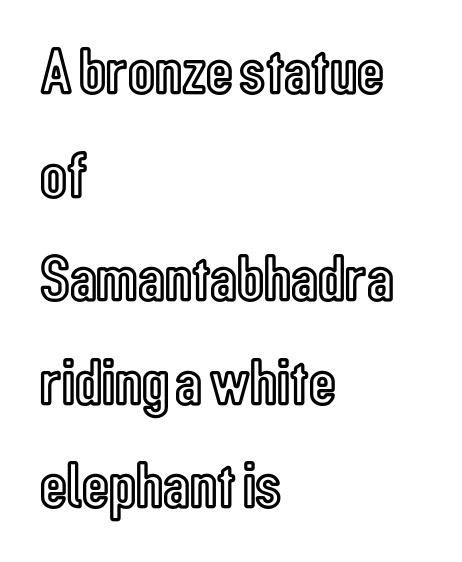
The image shows 66 px condensed type, upright; set left-aligned, normal line spacing (1.57x), normal letter spacing, not underlined; a medium x-height.
